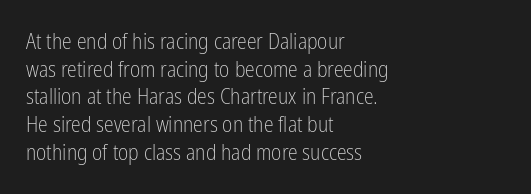
Q: Is the text bold? A: No.
Q: Is the text italic (slanted)? A: No, it is upright.
Q: Is the text underlined? A: No.
Q: How is the paragraph aligned? A: Left-aligned.
Q: Is the spacing between letters normal or unusually wide? A: Normal.
Q: Is the spacing between lines tight, normal or loose? A: Normal.
